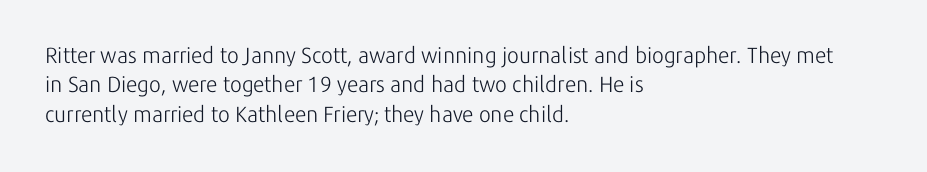
{"italic": "no", "bold": "no", "underline": "no", "align": "left", "line_spacing": "normal", "line_spacing_ratio": 1.34, "letter_spacing": "normal", "letter_spacing_em": 0.0, "glyph_px": 22}
